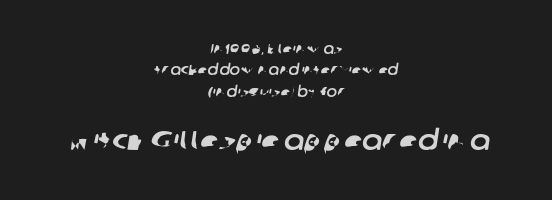
Glyph-to-glyph distance matches everyday printed text. Decoration check: the copy has no underline. If you folded the block vertically in half, each line would mirror itself in length. Visually, the bottom section dominates because its glyphs are scaled up. This block has exactly the height ordinary leading produces.
